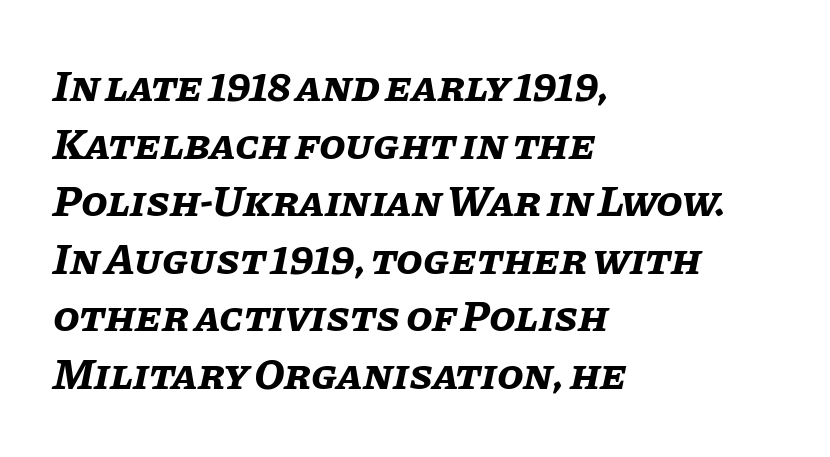
Q: Is the text bold? A: Yes.
Q: Is the text italic (slanted)? A: Yes, it leans right by about 11 degrees.
Q: Is the text underlined? A: No.
Q: How is the paragraph aligned? A: Left-aligned.
Q: Is the spacing between letters normal or unusually wide? A: Normal.
Q: Is the spacing between lines tight, normal or loose? A: Normal.
Q: Width (condensed, normal, or wide)? A: Normal.
Q: Stroke contrast? A: Low.
Q: x-height? A: Large.
Q: Monospaced? A: No.
